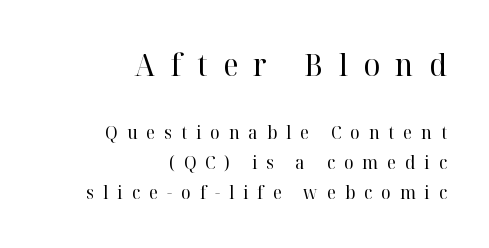
Q: Is the text bold? A: No.
Q: Is the text italic (slanted)? A: No, it is upright.
Q: Is the typeface a serif or a sans-serif typeface? A: Serif.
Q: Is the text underlined? A: No.
Q: How is the paragraph aligned? A: Right-aligned.
Q: Is the spacing between letters normal or unusually wide? A: Unusually wide.
Q: Is the spacing between lines tight, normal or loose? A: Normal.
Q: Which block of text is set in a larger size, the first (top) or the second (bottom)? A: The first (top) one.
Q: Width (condensed, normal, or wide)? A: Normal.
Q: Stroke contrast? A: High.
Q: x-height? A: Medium.
Q: Monospaced? A: No.
